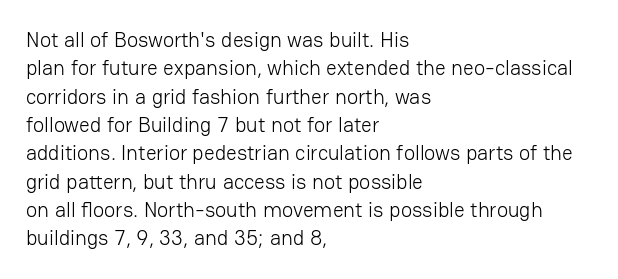
Q: Is the text bold? A: No.
Q: Is the text italic (slanted)? A: No, it is upright.
Q: Is the text underlined? A: No.
Q: How is the paragraph aligned? A: Left-aligned.
Q: Is the spacing between letters normal or unusually wide? A: Normal.
Q: Is the spacing between lines tight, normal or loose? A: Normal.
